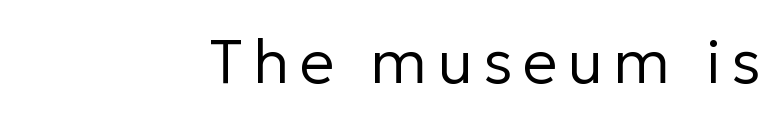
Rule under the text: the space is simply empty. Nothing heavy about these letters — not bold at all. The specimen reads as upright at a glance. Teacher's note: observe the even right margin — that is flush-right alignment.
